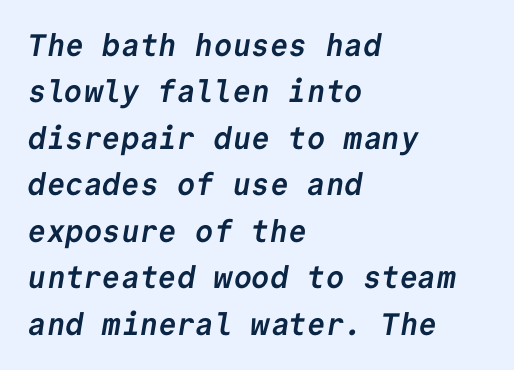
{"serif": "no", "bold": "yes", "weight": "semibold", "width": "normal", "stroke_contrast": "low", "x_height": "medium", "monospaced": "yes", "underline": "no", "align": "left", "line_spacing": "normal", "line_spacing_ratio": 1.5, "letter_spacing": "normal", "letter_spacing_em": 0.0, "glyph_px": 31}
